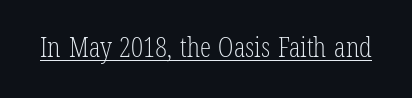
{"serif": "yes", "italic": "no", "bold": "no", "weight": "light", "width": "condensed", "stroke_contrast": "low", "x_height": "medium", "monospaced": "no", "underline": "yes", "letter_spacing": "normal", "letter_spacing_em": 0.0, "glyph_px": 28}
